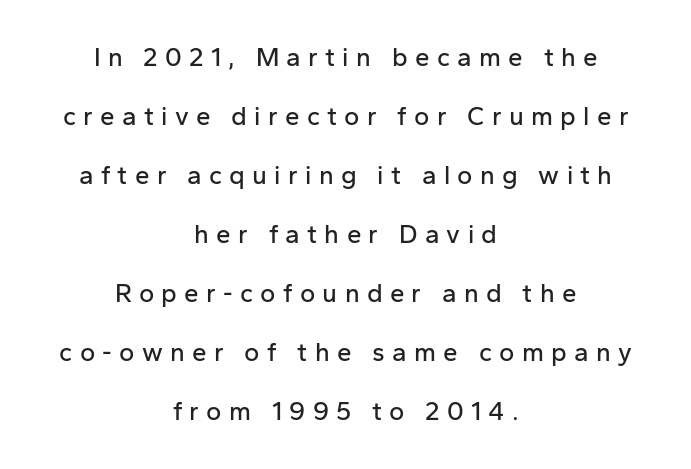
Q: Is the text italic (slanted)? A: No, it is upright.
Q: Is the text underlined? A: No.
Q: How is the paragraph aligned? A: Centered.
Q: Is the spacing between letters normal or unusually wide? A: Unusually wide.
Q: Is the spacing between lines tight, normal or loose? A: Loose.
